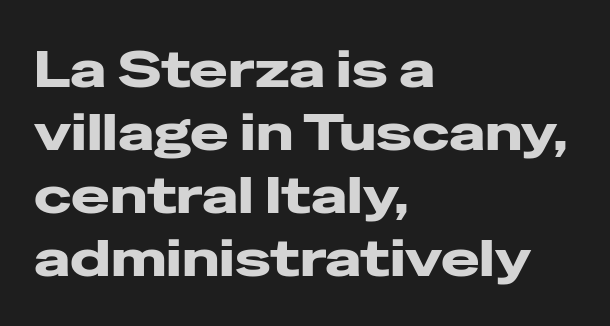
The image shows 52 px wide sans-serif type, upright; set left-aligned, line spacing 1.21x, normal letter spacing, not underlined; low stroke contrast and a medium x-height.
